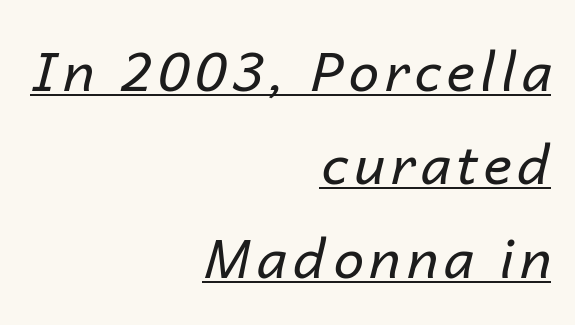
Q: Is the text bold? A: No.
Q: Is the text italic (slanted)? A: Yes, it leans right by about 14 degrees.
Q: Is the text underlined? A: Yes.
Q: How is the paragraph aligned? A: Right-aligned.
Q: Width (condensed, normal, or wide)? A: Normal.
Q: Stroke contrast? A: Low.
Q: x-height? A: Medium.
Q: Monospaced? A: No.
